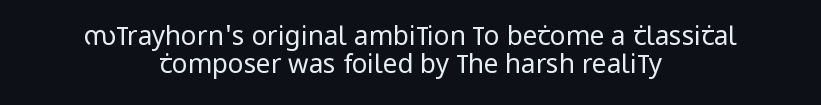
The image shows 26 px text type, upright; set centered, tight line spacing (1.06x), normal letter spacing, not underlined.
